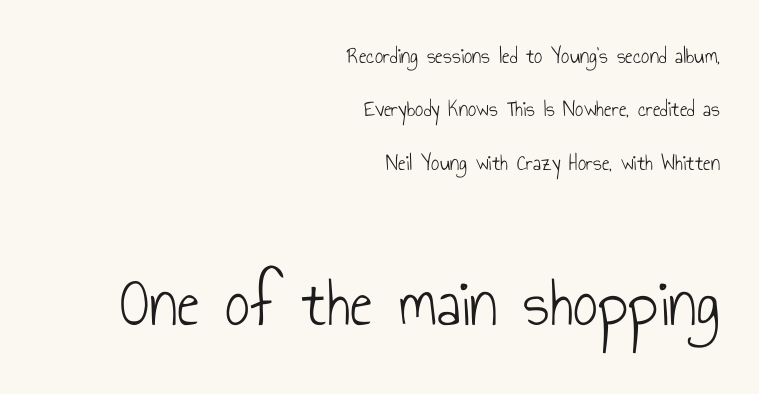
Q: Is the text bold? A: No.
Q: Is the text italic (slanted)? A: No, it is upright.
Q: Is the typeface a serif or a sans-serif typeface? A: Sans-serif.
Q: Is the text underlined? A: No.
Q: How is the paragraph aligned? A: Right-aligned.
Q: Is the spacing between letters normal or unusually wide? A: Normal.
Q: Is the spacing between lines tight, normal or loose? A: Loose.
Q: Which block of text is set in a larger size, the first (top) or the second (bottom)? A: The second (bottom) one.
Q: Width (condensed, normal, or wide)? A: Condensed.
Q: Stroke contrast? A: Low.
Q: x-height? A: Small.
Q: Monospaced? A: No.
